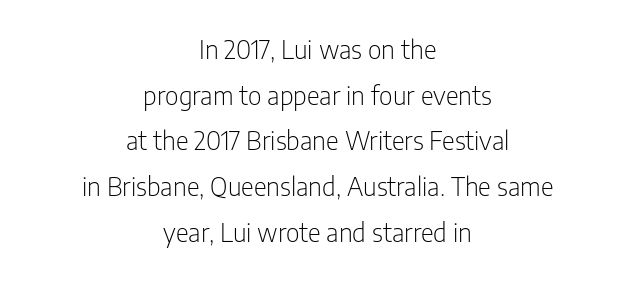
Q: Is the text bold? A: No.
Q: Is the text italic (slanted)? A: No, it is upright.
Q: Is the text underlined? A: No.
Q: How is the paragraph aligned? A: Centered.
Q: Is the spacing between letters normal or unusually wide? A: Normal.
